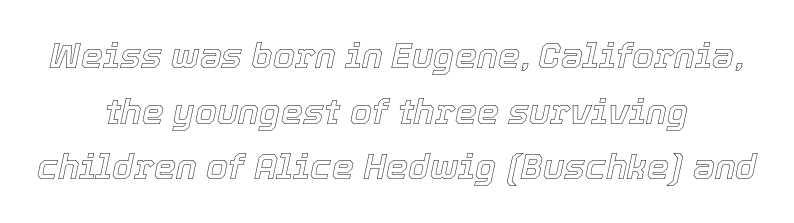
Typeset on center — no edge is straight. A typesetter would call this zero additional tracking. Interline gaps are of average width in this sample. This is oblique type, the kind used for emphasis or titles. Do the characters align in a grid? No, the font is proportional.
